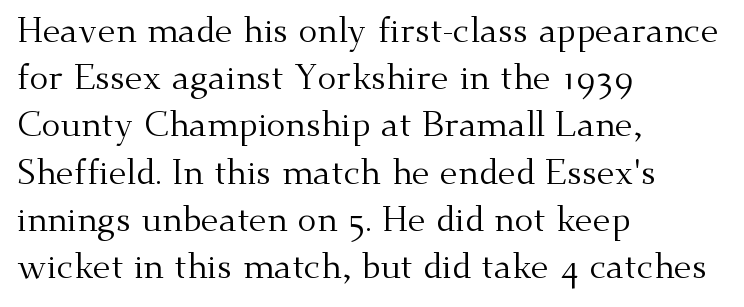
Q: Is the text bold? A: No.
Q: Is the text italic (slanted)? A: No, it is upright.
Q: Is the typeface a serif or a sans-serif typeface? A: Serif.
Q: Is the text underlined? A: No.
Q: How is the paragraph aligned? A: Left-aligned.
Q: Is the spacing between letters normal or unusually wide? A: Normal.
Q: Is the spacing between lines tight, normal or loose? A: Normal.
Q: Width (condensed, normal, or wide)? A: Normal.
Q: Stroke contrast? A: Medium.
Q: x-height? A: Small.
Q: Monospaced? A: No.
